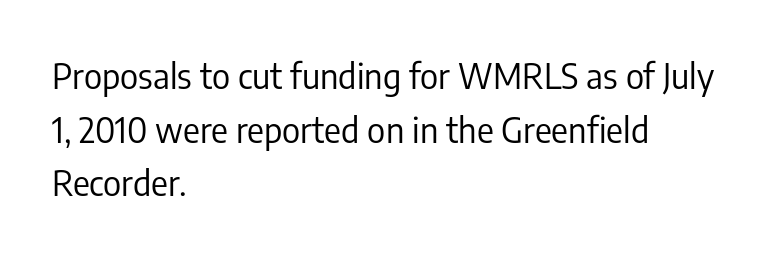
Is the type heavy? It reads as light-to-regular instead. Underline: absent. Here the designer chose a conventional face with non-uniform glyph widths. Regular leading.
